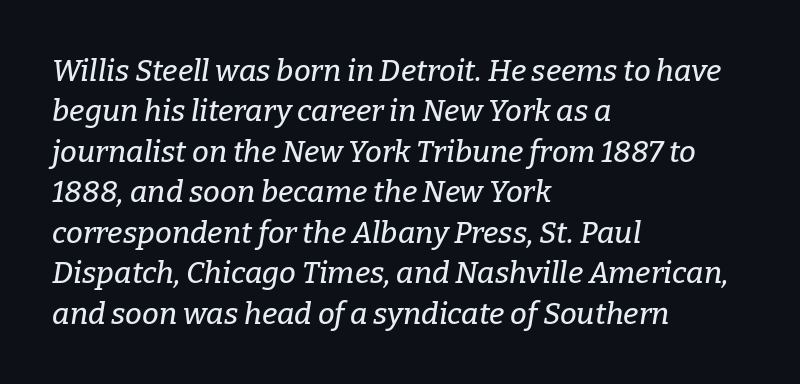
Q: Is the text italic (slanted)? A: Yes, it leans right by about 9 degrees.
Q: Is the typeface a serif or a sans-serif typeface? A: Serif.
Q: Is the text underlined? A: No.
Q: How is the paragraph aligned? A: Left-aligned.
Q: Is the spacing between letters normal or unusually wide? A: Normal.
Q: Is the spacing between lines tight, normal or loose? A: Normal.
Q: Width (condensed, normal, or wide)? A: Normal.
Q: Stroke contrast? A: Low.
Q: x-height? A: Medium.
Q: Monospaced? A: No.
